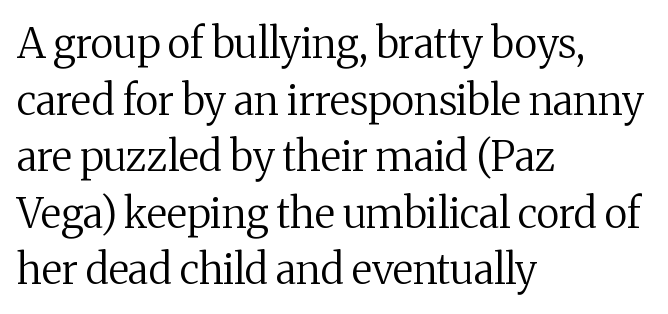
Small tapered or slab feet sit at the stroke ends, so this counts as serif. Weight: regular or lighter. This is roman type, the default non-slanted kind. How are the letters spaced? Ordinarily, with no added tracking.
